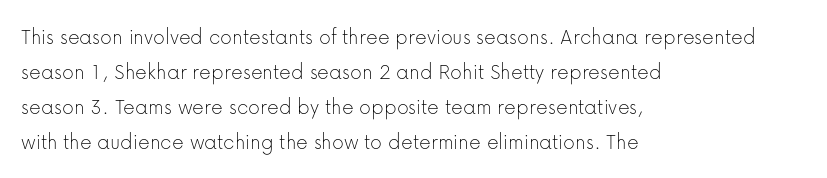
{"italic": "no", "bold": "no", "underline": "no", "align": "left", "line_spacing": "normal", "line_spacing_ratio": 1.52, "letter_spacing": "normal", "letter_spacing_em": 0.0, "glyph_px": 23}
